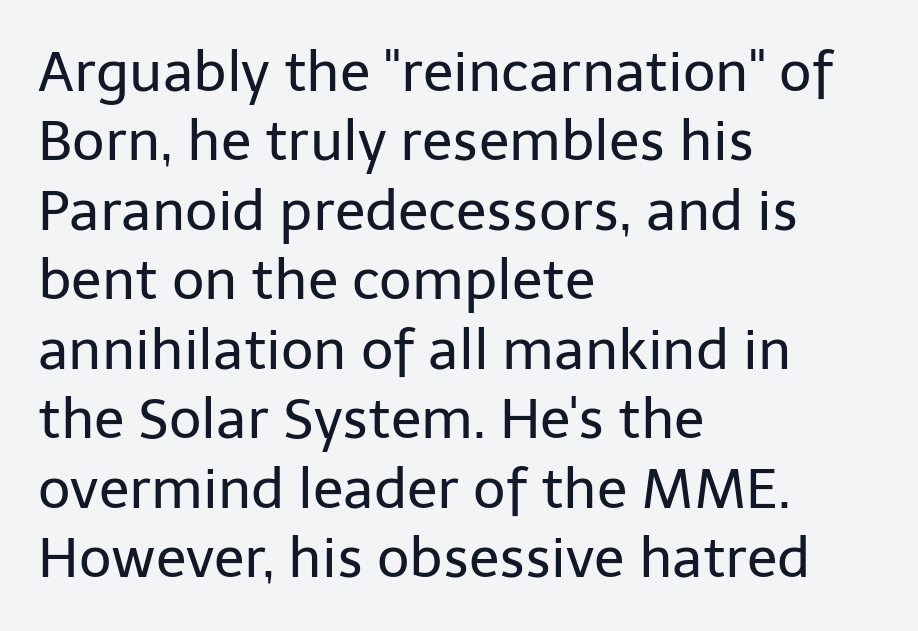
If you drew a line through each stem, it would be perfectly vertical. The passage shown is not underscored anywhere. Typographically, this falls in the sans-serif category. Here the glyphs are tracked normally, forming tight word shapes. You could not count columns in this text — the font is proportionally spaced. Weight: regular or lighter.
